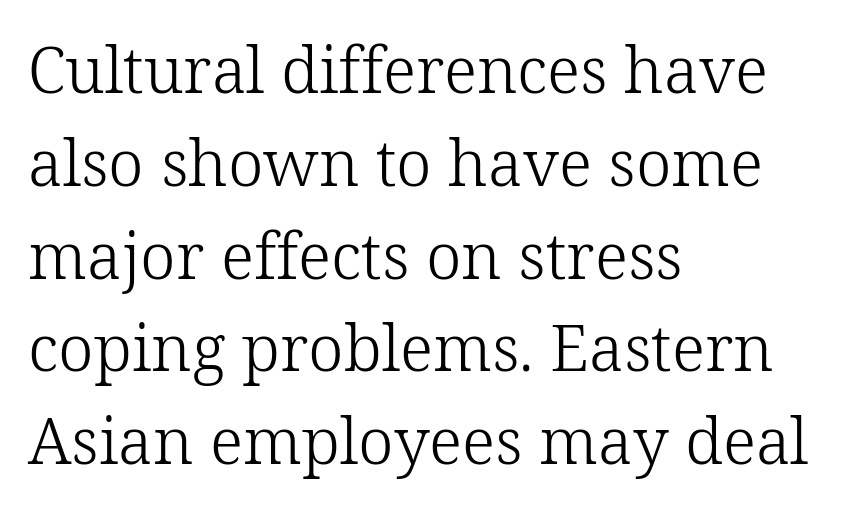
The image shows 64 px light serif type, upright; set left-aligned, normal line spacing (1.45x), normal letter spacing, not underlined; low stroke contrast and a medium x-height.
